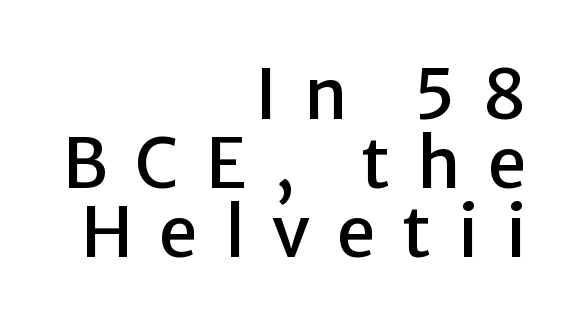
{"serif": "no", "italic": "no", "width": "normal", "stroke_contrast": "low", "x_height": "medium", "monospaced": "no", "underline": "no", "align": "right", "line_spacing": "tight", "line_spacing_ratio": 1.0, "letter_spacing": "wide", "letter_spacing_em": 0.39, "glyph_px": 69}
